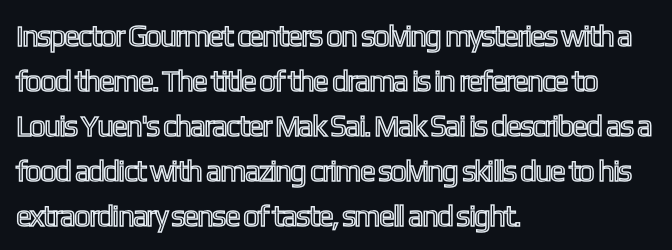
Q: Is the text italic (slanted)? A: No, it is upright.
Q: Is the text underlined? A: No.
Q: How is the paragraph aligned? A: Left-aligned.
Q: Is the spacing between letters normal or unusually wide? A: Normal.
Q: Is the spacing between lines tight, normal or loose? A: Normal.
Q: Width (condensed, normal, or wide)? A: Condensed.
Q: x-height? A: Medium.
Q: Monospaced? A: No.
